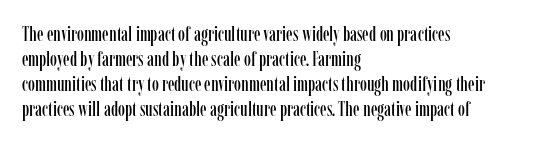
The image shows 20 px text type, upright; set left-aligned, normal line spacing (1.25x), normal letter spacing, not underlined.
